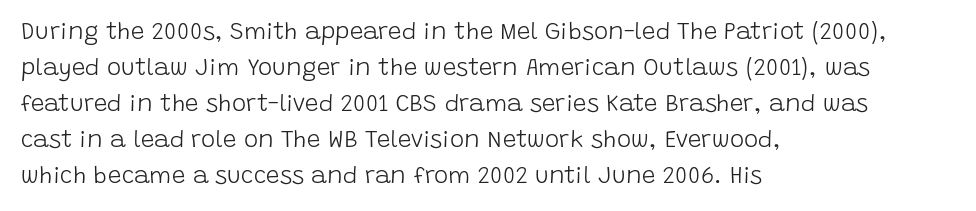
Q: Is the text bold? A: No.
Q: Is the text italic (slanted)? A: No, it is upright.
Q: Is the text underlined? A: No.
Q: How is the paragraph aligned? A: Left-aligned.
Q: Is the spacing between letters normal or unusually wide? A: Normal.
Q: Is the spacing between lines tight, normal or loose? A: Normal.
